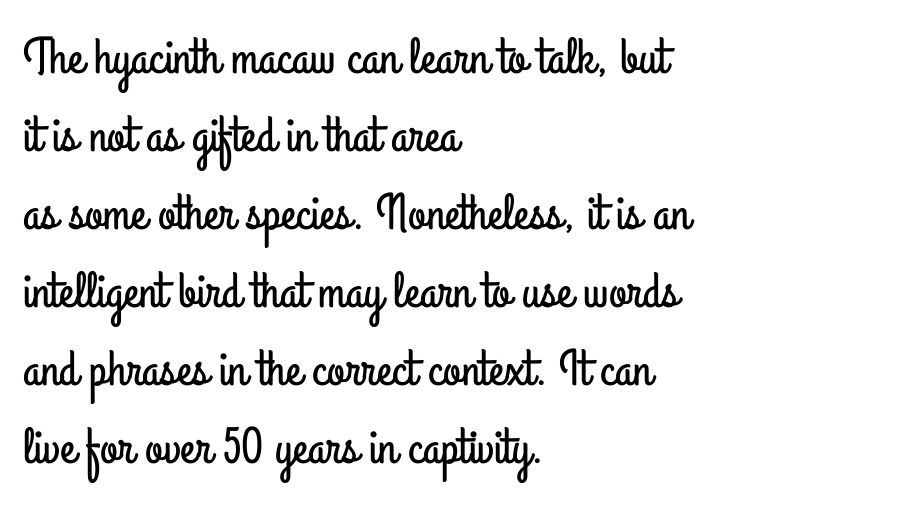
This rendering employs a face without finishing strokes, i.e., a sans-serif. Each letter keeps its own natural width here, so spacing adapts to shape. Lines of text with bare space underneath. Is the letter spacing exaggerated? No — it looks like the ordinary default.
